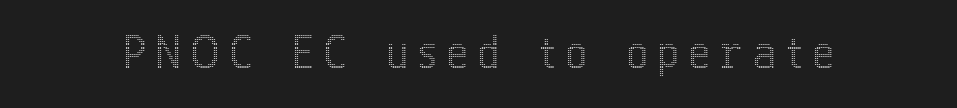
The space directly below the letters is spotless. This sample has the flowing, uneven cadence of proportional lettering. Every stem runs plumb, perpendicular to the baseline. There is plenty of visible air inserted between adjacent glyphs.
